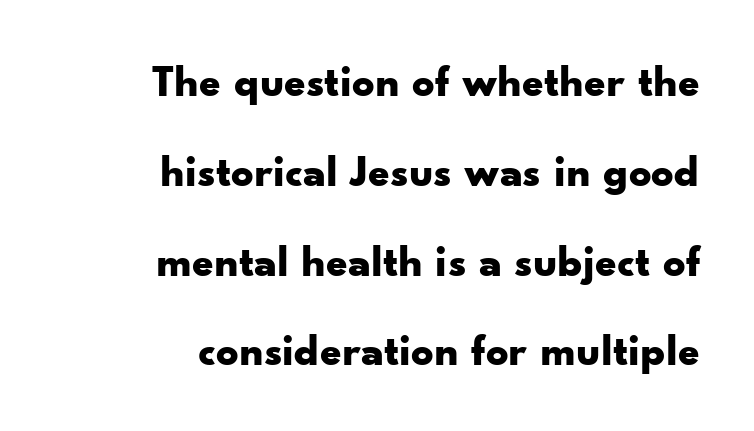
{"serif": "no", "italic": "no", "bold": "yes", "weight": "bold", "width": "wide", "stroke_contrast": "low", "x_height": "small", "monospaced": "no", "underline": "no", "align": "right", "line_spacing": "loose", "line_spacing_ratio": 2.04, "letter_spacing": "normal", "letter_spacing_em": 0.0, "glyph_px": 44}
